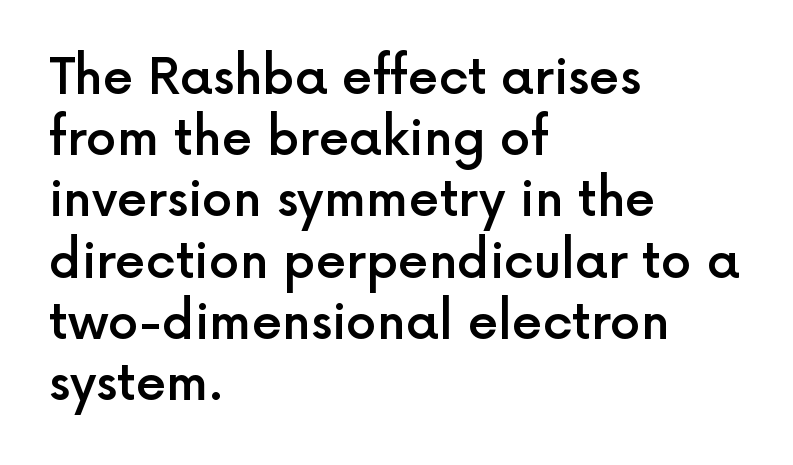
Layout note: lines flush left. Is the type bold? Partly — it's a semibold, heavier than regular but not fully bold. Honestly, the row spacing looks completely unremarkable. Descender tails drop into unmarked territory. This is sans-serif lettering, the kind often seen on screens and signage. The lettering stays uniformly vertical, giving the passage a roman look.
